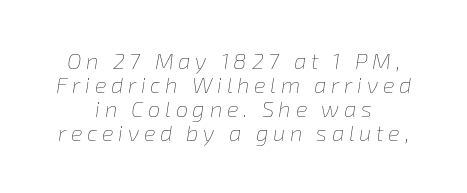
Q: Is the text bold? A: No.
Q: Is the text italic (slanted)? A: Yes, it leans right by about 8 degrees.
Q: Is the text underlined? A: No.
Q: How is the paragraph aligned? A: Centered.
Q: Is the spacing between letters normal or unusually wide? A: Unusually wide.
Q: Is the spacing between lines tight, normal or loose? A: Tight.
